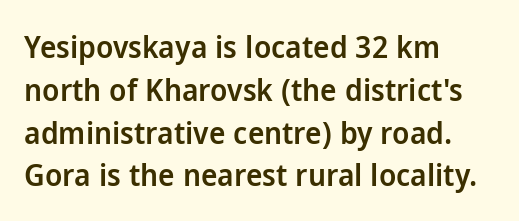
Q: Is the text bold? A: Semi-bold.
Q: Is the text italic (slanted)? A: No, it is upright.
Q: Is the typeface a serif or a sans-serif typeface? A: Sans-serif.
Q: Is the text underlined? A: No.
Q: How is the paragraph aligned? A: Left-aligned.
Q: Is the spacing between letters normal or unusually wide? A: Normal.
Q: Is the spacing between lines tight, normal or loose? A: Normal.
Q: Width (condensed, normal, or wide)? A: Normal.
Q: Stroke contrast? A: Low.
Q: x-height? A: Medium.
Q: Monospaced? A: No.
